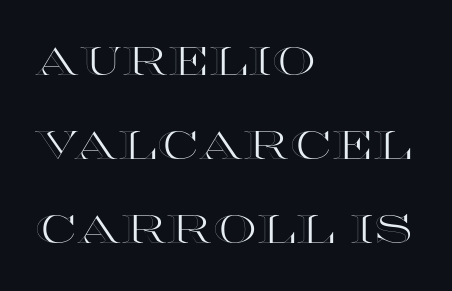
Q: Is the text italic (slanted)? A: No, it is upright.
Q: Is the text underlined? A: No.
Q: How is the paragraph aligned? A: Left-aligned.
Q: Is the spacing between letters normal or unusually wide? A: Normal.
Q: Is the spacing between lines tight, normal or loose? A: Loose.
Q: Width (condensed, normal, or wide)? A: Wide.
Q: x-height? A: Large.
Q: Monospaced? A: No.
